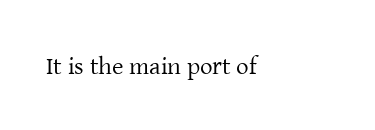
The image shows 25 px text type, upright; set left-aligned, normal letter spacing, not underlined.
